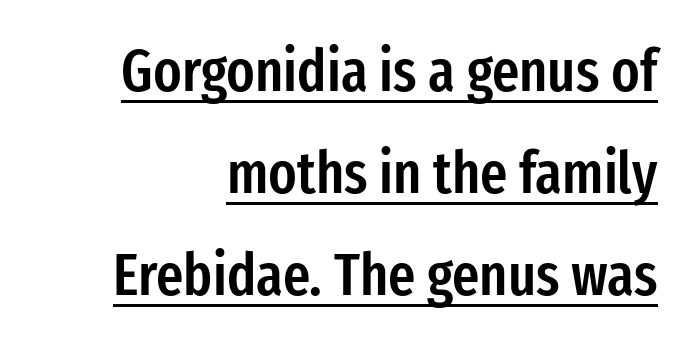
The image shows 59 px semibold, condensed sans-serif type, upright; set right-aligned, line spacing 1.73x, normal letter spacing, underlined; low stroke contrast and a medium x-height.
